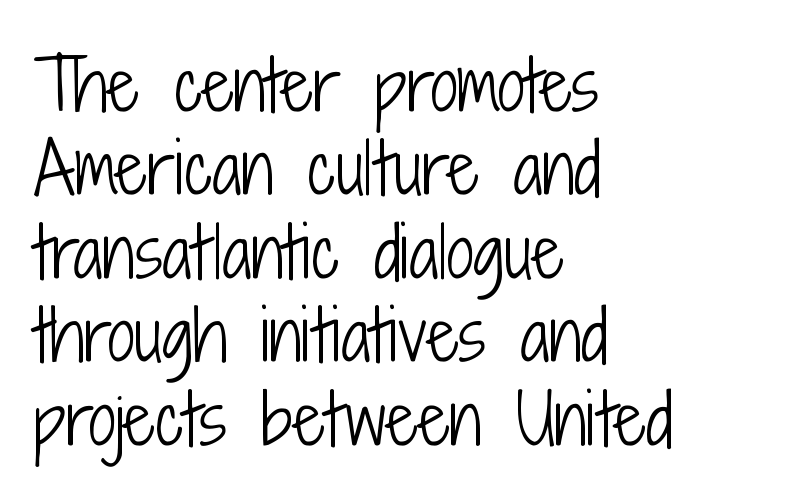
Nope, no serifs anywhere on these letters. Notice how the stems are strictly vertical — no italics here. Spacing verdict: proportional, widths tailored to each character. Is this a heavy cut? Hardly; it is regular or lighter. The string is rendered with underlining switched off. Casual observation: everything's shoved over to the left.
